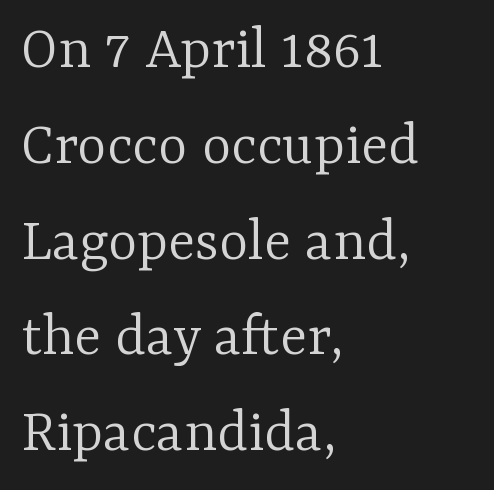
{"serif": "yes", "italic": "no", "bold": "no", "weight": "light", "width": "normal", "stroke_contrast": "low", "x_height": "medium", "monospaced": "no", "underline": "no", "align": "left", "line_spacing": "normal", "line_spacing_ratio": 1.52, "letter_spacing": "normal", "letter_spacing_em": 0.0, "glyph_px": 63}
